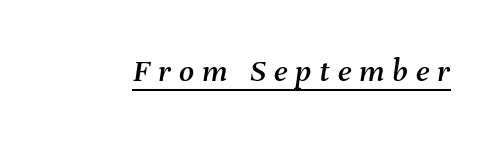
Q: Is the text italic (slanted)? A: Yes, it leans right by about 8 degrees.
Q: Is the text underlined? A: Yes.
Q: Is the spacing between letters normal or unusually wide? A: Unusually wide.
Q: Width (condensed, normal, or wide)? A: Normal.
Q: Stroke contrast? A: Medium.
Q: x-height? A: Medium.
Q: Monospaced? A: No.
